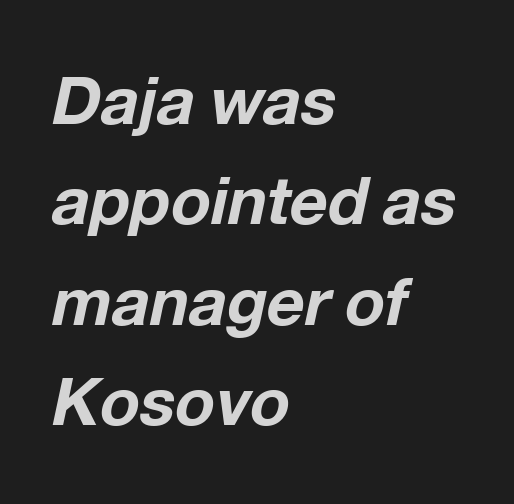
The image shows 66 px bold type, italic (leaning right); set left-aligned, normal line spacing (1.52x), normal letter spacing, not underlined; low stroke contrast and a medium x-height.
